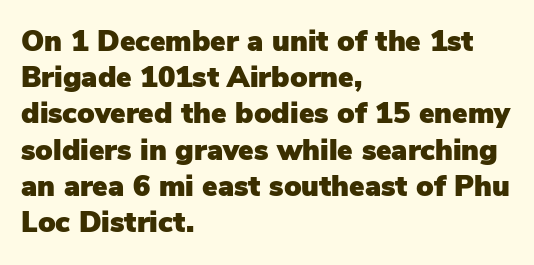
Nope, no serifs anywhere on these letters. Is this a fixed-width face? No — the glyphs have proportional, varying widths. A normal amount of white space separates one row of letters from the next. Beneath every word, the page is bare. Nope, not italic — everything's standing straight.
